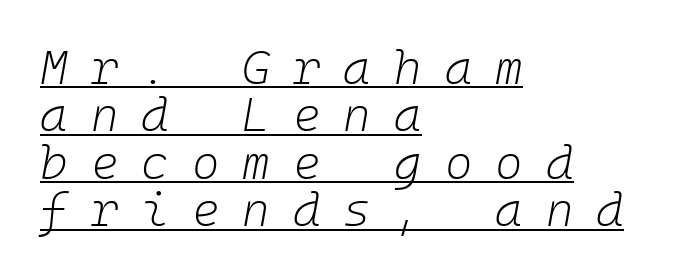
The image shows 47 px light type, italic (leaning right); set left-aligned, tight line spacing (1.01x), unusually wide letter spacing (+0.49 em), underlined; low stroke contrast and a medium x-height.
